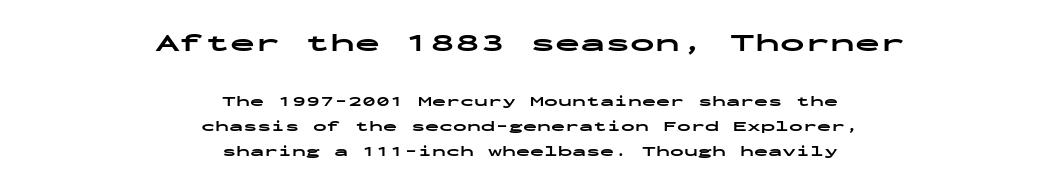
Q: Is the text bold? A: Yes.
Q: Is the text italic (slanted)? A: No, it is upright.
Q: Is the text underlined? A: No.
Q: How is the paragraph aligned? A: Centered.
Q: Is the spacing between letters normal or unusually wide? A: Normal.
Q: Which block of text is set in a larger size, the first (top) or the second (bottom)? A: The first (top) one.
